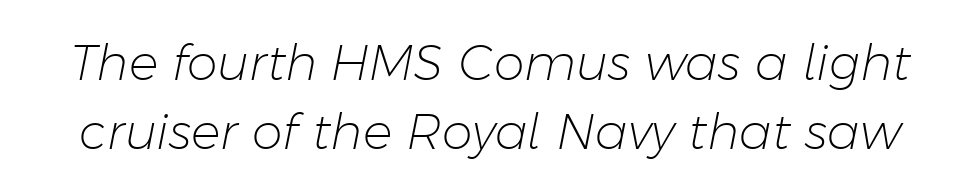
The image shows 49 px light type, italic (leaning right); set normal line spacing (1.41x), normal letter spacing, not underlined; low stroke contrast and a medium x-height.
